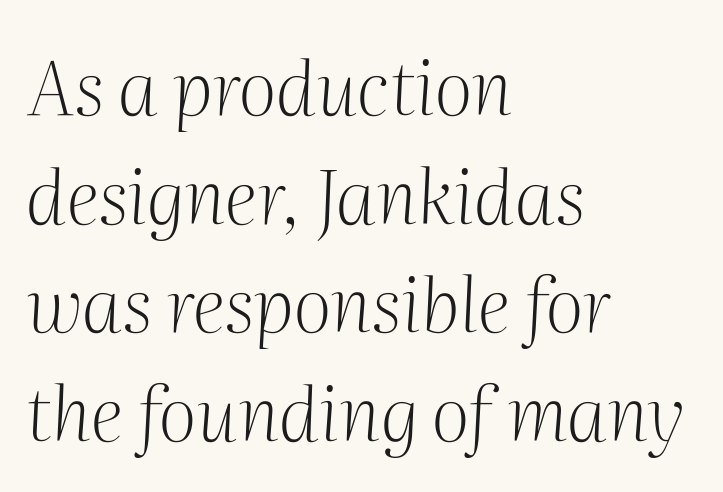
Honestly, the letter spacing is just normal — you wouldn't notice it. The designer went with a serif here, giving each stem small feet. This rendering features lettering with no underline. Stems here are at most as thick as an everyday book face.
